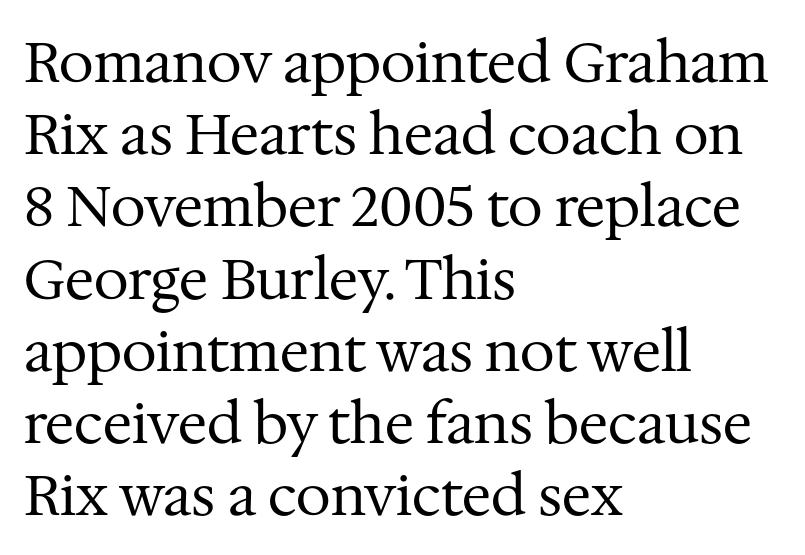
Every row of glyphs begins at an identical x-position on the left. A normal amount of white space separates one row of letters from the next. Check the space under the baseline: it is left empty. The text was rendered using a seriffed face with decorative stroke endings.
